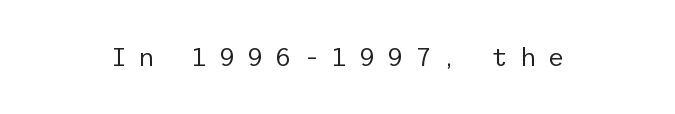
Q: Is the text bold? A: No.
Q: Is the text italic (slanted)? A: No, it is upright.
Q: Is the text underlined? A: No.
Q: Is the spacing between letters normal or unusually wide? A: Unusually wide.
